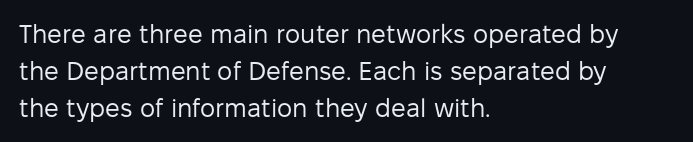
The image shows 26 px text type, upright; set left-aligned, normal line spacing (1.43x), normal letter spacing, not underlined.
